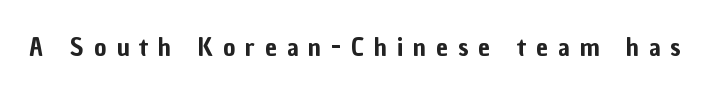
The image shows 26 px text type, upright; set unusually wide letter spacing (+0.39 em), not underlined.
